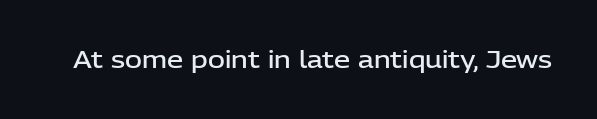
{"italic": "no", "bold": "semi", "underline": "no", "letter_spacing": "normal", "letter_spacing_em": 0.0, "glyph_px": 23}
